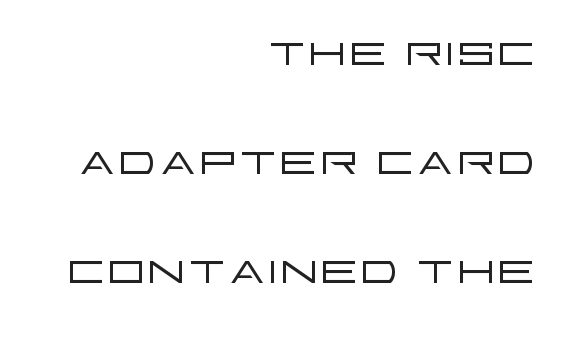
The image shows 60 px light, wide sans-serif type, upright; set right-aligned, line spacing 1.82x, normal letter spacing, not underlined; low stroke contrast and a large x-height.
